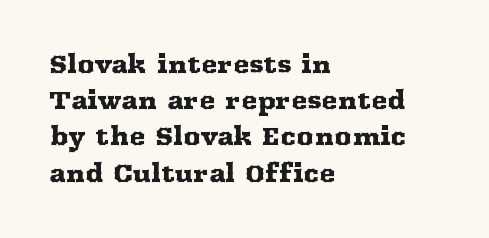
Leading: standard. Ascenders rise straight up at ninety degrees. Nobody drew a line under any word here. Here the glyphs are tracked normally, forming tight word shapes. All the whitespace from short lines collects on the right.
